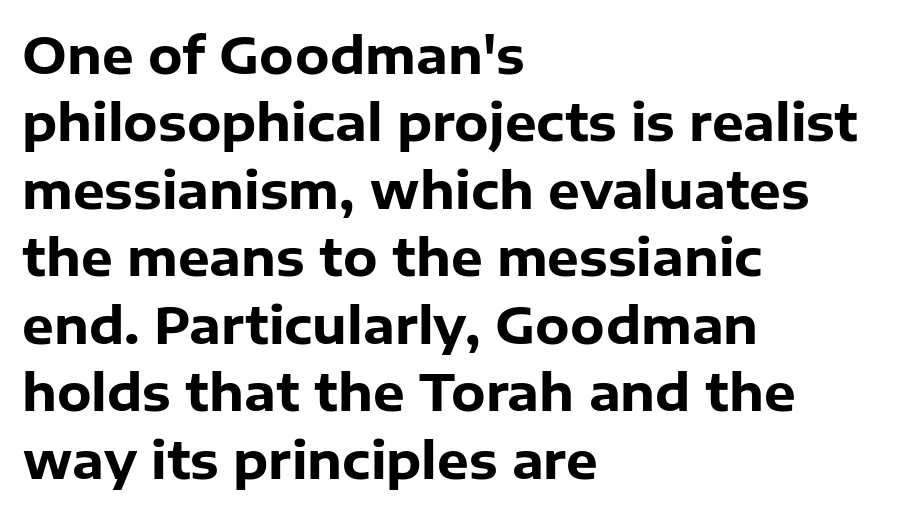
Q: Is the text bold? A: Yes.
Q: Is the text italic (slanted)? A: No, it is upright.
Q: Is the typeface a serif or a sans-serif typeface? A: Sans-serif.
Q: Is the text underlined? A: No.
Q: How is the paragraph aligned? A: Left-aligned.
Q: Is the spacing between letters normal or unusually wide? A: Normal.
Q: Is the spacing between lines tight, normal or loose? A: Normal.
Q: Width (condensed, normal, or wide)? A: Normal.
Q: Stroke contrast? A: Low.
Q: x-height? A: Medium.
Q: Monospaced? A: No.
